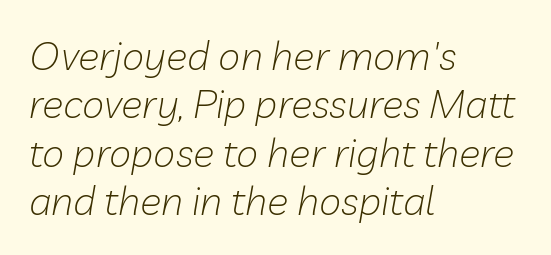
The image shows 40 px light type, italic (leaning right); set left-aligned, line spacing 1.21x, normal letter spacing, not underlined; low stroke contrast and a medium x-height.
